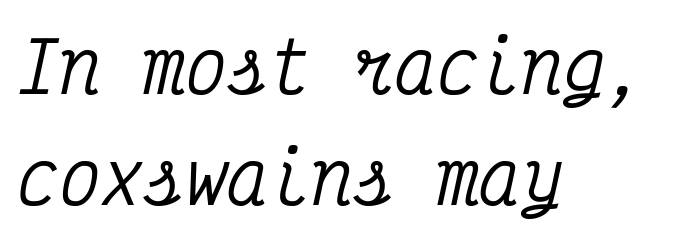
The face used here has a pronounced slope to its letters. Caption: multi-line text, flush left, ragged right. Honestly, there is no underline to notice here at all. Note the uniform advance width — an 'i' takes as much space as an 'm'. The face used here is rendered with its standard letterfit.
